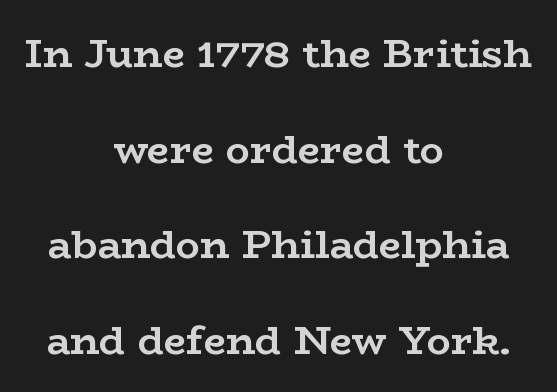
{"serif": "yes", "italic": "no", "bold": "yes", "weight": "semibold", "width": "wide", "stroke_contrast": "low", "x_height": "medium", "monospaced": "no", "underline": "no", "align": "center", "line_spacing": "loose", "line_spacing_ratio": 2.39, "letter_spacing": "normal", "letter_spacing_em": 0.0, "glyph_px": 40}
